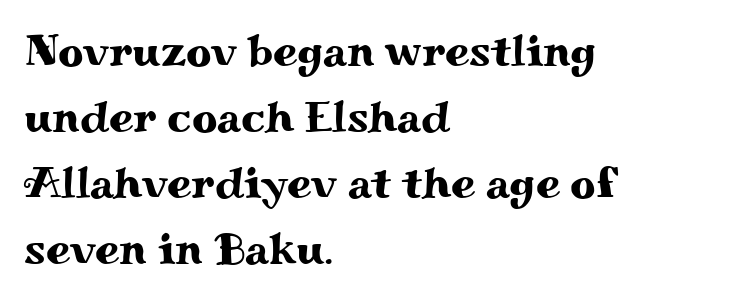
Regular leading. The setting favours the left margin, as ordinary paragraphs usually do. The text was rendered using a seriffed face with decorative stroke endings. Beneath every word, the page is bare.
